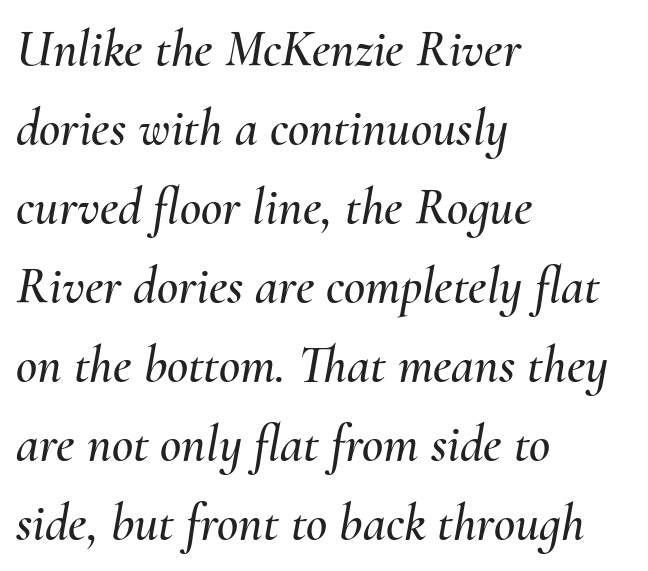
{"italic": "yes", "lean": "right", "slant_degrees": 10, "width": "normal", "stroke_contrast": "medium", "x_height": "small", "monospaced": "no", "underline": "no", "align": "left", "line_spacing": "normal", "line_spacing_ratio": 1.52, "letter_spacing": "normal", "letter_spacing_em": 0.0, "glyph_px": 52}
